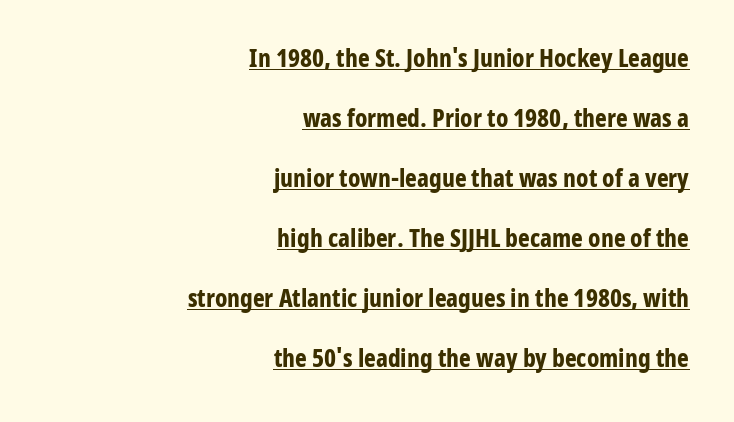
Q: Is the text bold? A: Yes.
Q: Is the text italic (slanted)? A: No, it is upright.
Q: Is the text underlined? A: Yes.
Q: How is the paragraph aligned? A: Right-aligned.
Q: Is the spacing between letters normal or unusually wide? A: Normal.
Q: Is the spacing between lines tight, normal or loose? A: Loose.
